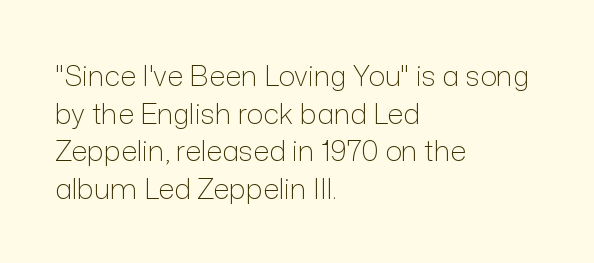
Is this a heavy cut? Hardly; it is regular or lighter. These lines sit exactly where default settings would place them. Look at the tracking — it's just the regular setting, nothing added. The ragged edge is on the right, which tells us the setting is flush left. Character widths vary here, with narrow letters taking less room than wide ones. Nope, not italic — everything's standing straight.
